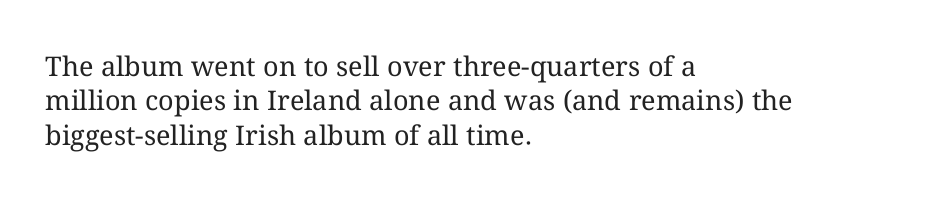
{"italic": "no", "bold": "no", "underline": "no", "align": "left", "line_spacing": "normal", "line_spacing_ratio": 1.27, "letter_spacing": "normal", "letter_spacing_em": 0.0, "glyph_px": 27}
